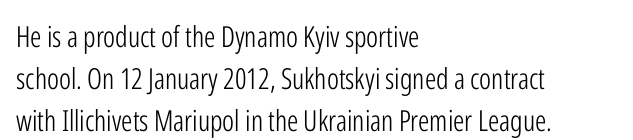
Lines of text with bare space underneath. Look at the bottom of the vertical strokes: they stop flat, with no serifs. Which margin do the lines hug? The left one — the right edge is uneven. Looks like regular typesetting: each glyph gets only the width it needs. Nothing unusual about the tracking: characters are spaced as the font intends.
